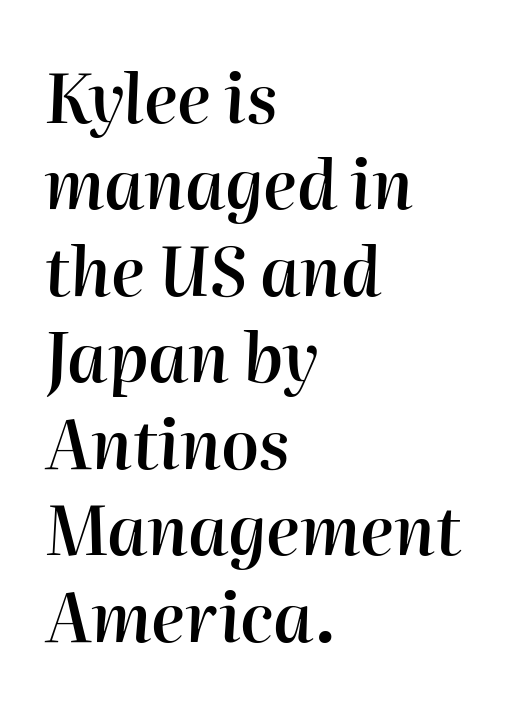
Q: Is the text bold? A: Semi-bold.
Q: Is the text italic (slanted)? A: Yes, it leans right by about 2 degrees.
Q: Is the text underlined? A: No.
Q: How is the paragraph aligned? A: Left-aligned.
Q: Is the spacing between letters normal or unusually wide? A: Normal.
Q: Is the spacing between lines tight, normal or loose? A: Normal.
Q: Width (condensed, normal, or wide)? A: Normal.
Q: Stroke contrast? A: High.
Q: x-height? A: Medium.
Q: Monospaced? A: No.
